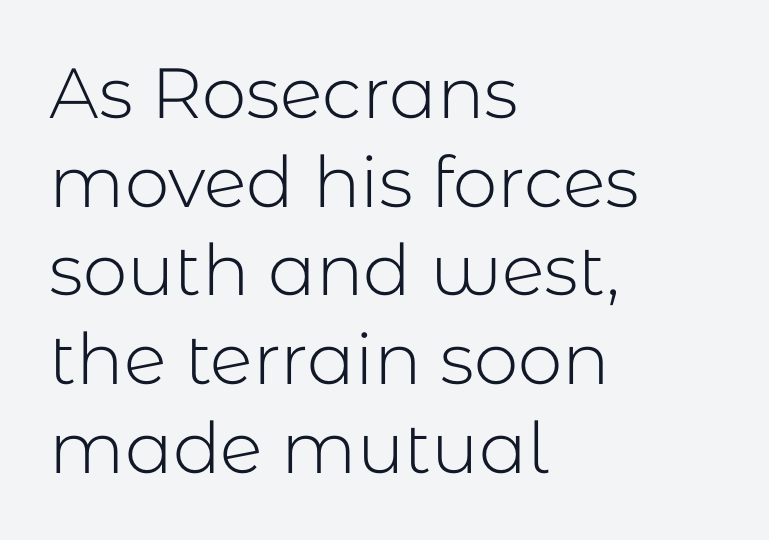
The image shows 71 px light sans-serif type, upright; set left-aligned, normal line spacing (1.25x), normal letter spacing, not underlined; low stroke contrast and a medium x-height.
